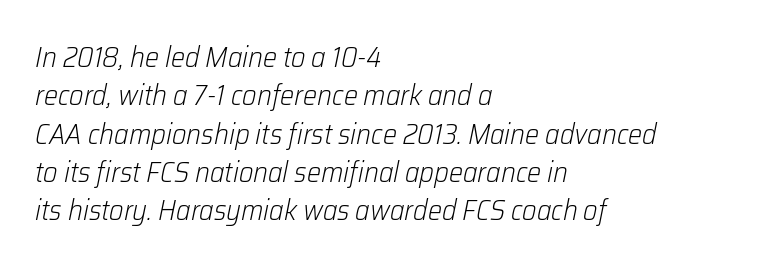
The image shows 28 px light type, italic (leaning right); set left-aligned, normal line spacing (1.37x), normal letter spacing, not underlined; low stroke contrast and a medium x-height.
